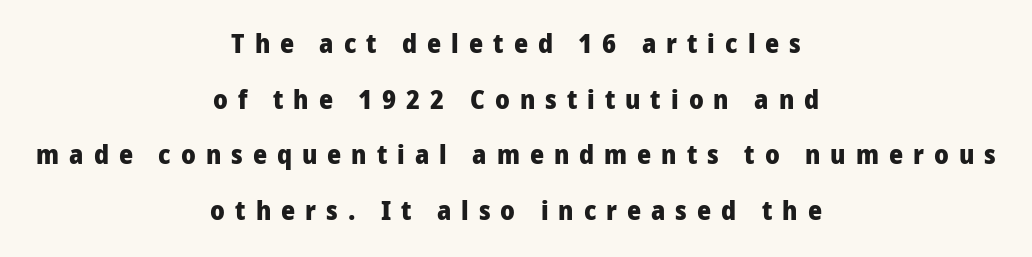
{"italic": "no", "bold": "yes", "underline": "no", "align": "center", "line_spacing": "loose", "line_spacing_ratio": 2.06, "letter_spacing": "wide", "letter_spacing_em": 0.37, "glyph_px": 27}
